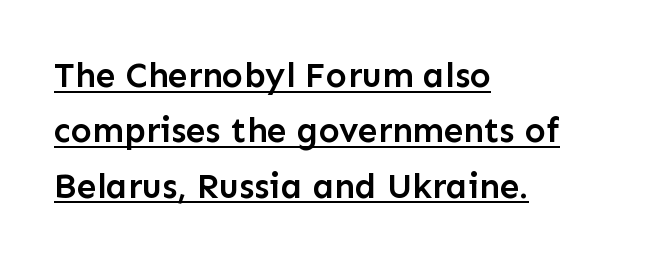
Q: Is the text bold? A: Semi-bold.
Q: Is the text italic (slanted)? A: No, it is upright.
Q: Is the typeface a serif or a sans-serif typeface? A: Sans-serif.
Q: Is the text underlined? A: Yes.
Q: How is the paragraph aligned? A: Left-aligned.
Q: Is the spacing between letters normal or unusually wide? A: Normal.
Q: Is the spacing between lines tight, normal or loose? A: Normal.
Q: Width (condensed, normal, or wide)? A: Normal.
Q: Stroke contrast? A: Low.
Q: x-height? A: Medium.
Q: Monospaced? A: No.
